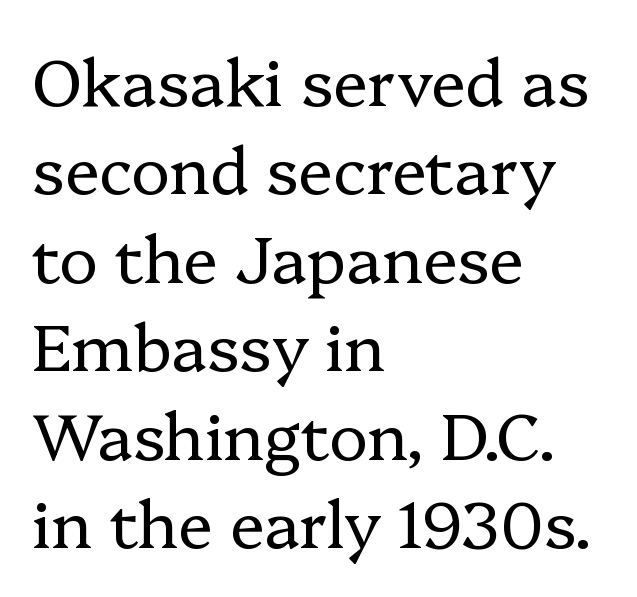
Characters follow at the spacing the type designer built in. This sample has the flowing, uneven cadence of proportional lettering. Quick note: underline off. I'd call this a serif setting — the letters wear small feet. The strokes are not fattened; the text isn't bold.
